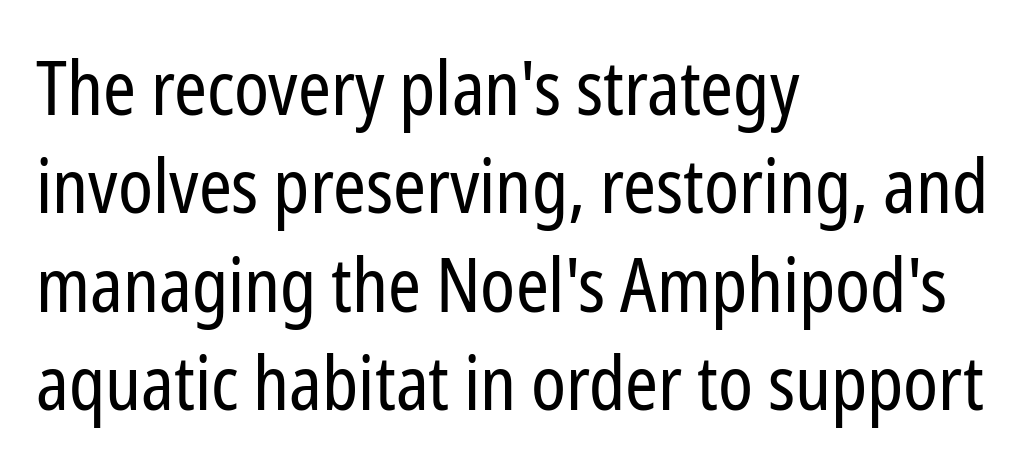
Think standard paragraph weight, or any step lighter than that. Bare-footed words on every line. This rendering employs a face without finishing strokes, i.e., a sans-serif. The passage shown is typed in a proportional face where columns would drift. Reading down the block, your eye returns to a fixed left position each line. If you drew a line through each stem, it would be perfectly vertical.
